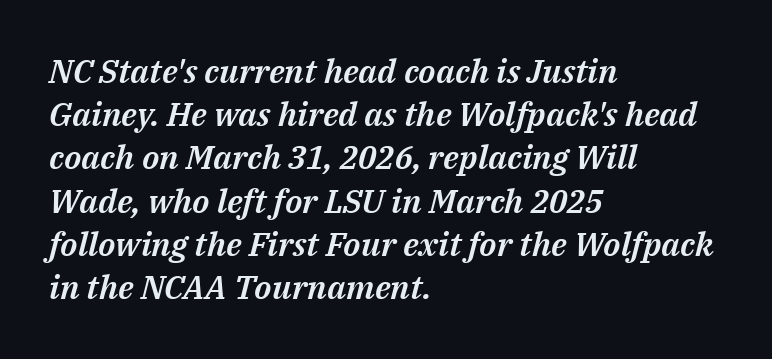
{"italic": "yes", "lean": "right", "slant_degrees": 14, "width": "normal", "stroke_contrast": "medium", "x_height": "medium", "monospaced": "no", "underline": "no", "align": "left", "line_spacing": "normal", "line_spacing_ratio": 1.31, "letter_spacing": "normal", "letter_spacing_em": 0.0, "glyph_px": 33}
